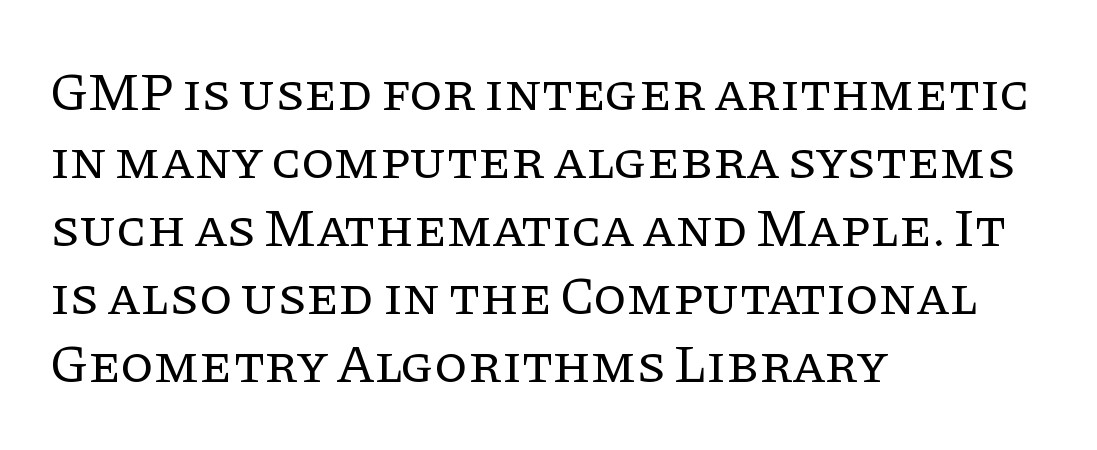
{"serif": "yes", "italic": "no", "bold": "no", "weight": "regular", "width": "normal", "stroke_contrast": "low", "x_height": "large", "monospaced": "no", "underline": "no", "align": "left", "line_spacing": "normal", "line_spacing_ratio": 1.26, "letter_spacing": "normal", "letter_spacing_em": 0.0, "glyph_px": 54}
